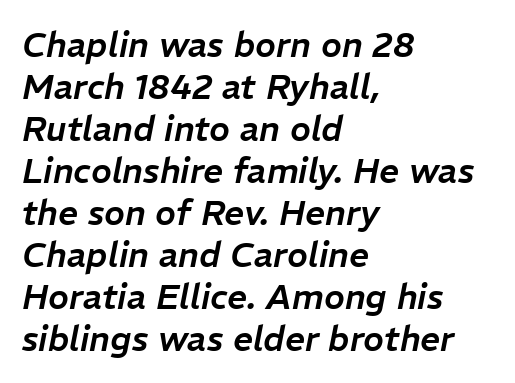
The image shows 35 px text type, italic (leaning right); set left-aligned, line spacing 1.2x, normal letter spacing, not underlined; low stroke contrast and a medium x-height.
